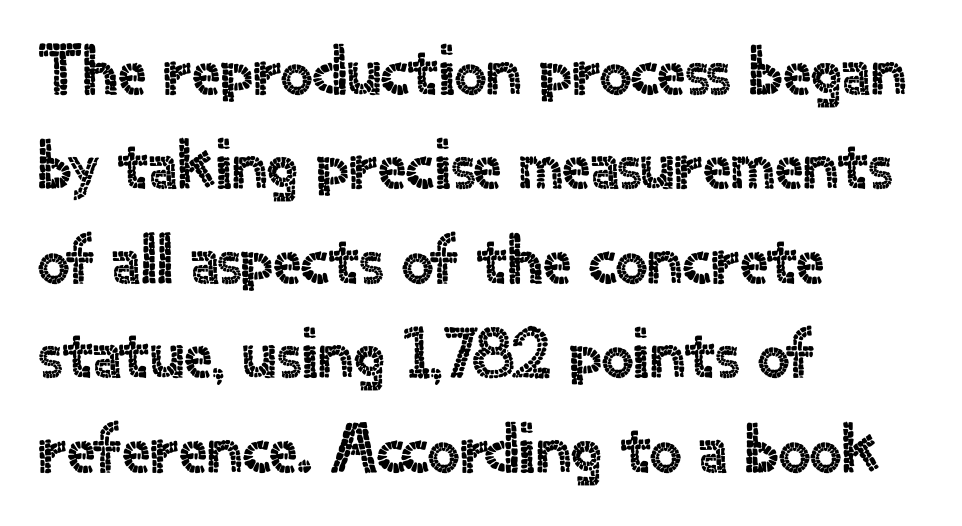
Q: Is the text italic (slanted)? A: No, it is upright.
Q: Is the typeface a serif or a sans-serif typeface? A: Sans-serif.
Q: Is the text underlined? A: No.
Q: How is the paragraph aligned? A: Left-aligned.
Q: Is the spacing between letters normal or unusually wide? A: Normal.
Q: Is the spacing between lines tight, normal or loose? A: Normal.
Q: Width (condensed, normal, or wide)? A: Normal.
Q: x-height? A: Small.
Q: Monospaced? A: No.
